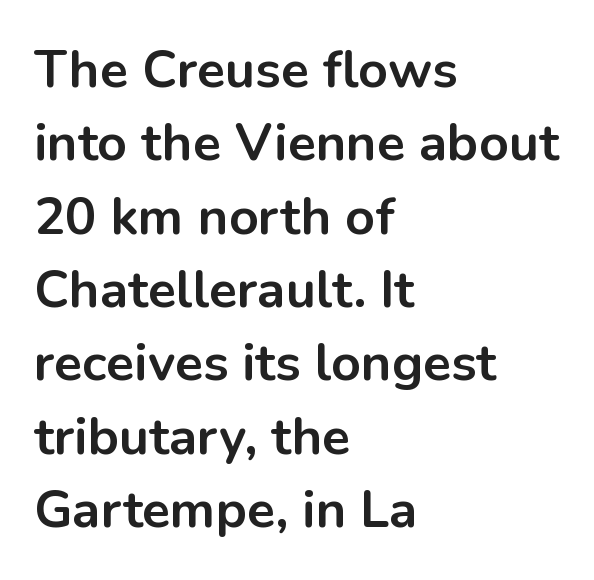
{"serif": "no", "italic": "no", "bold": "yes", "weight": "bold", "width": "normal", "stroke_contrast": "low", "x_height": "medium", "monospaced": "no", "underline": "no", "align": "left", "line_spacing": "normal", "line_spacing_ratio": 1.41, "letter_spacing": "normal", "letter_spacing_em": 0.0, "glyph_px": 52}
